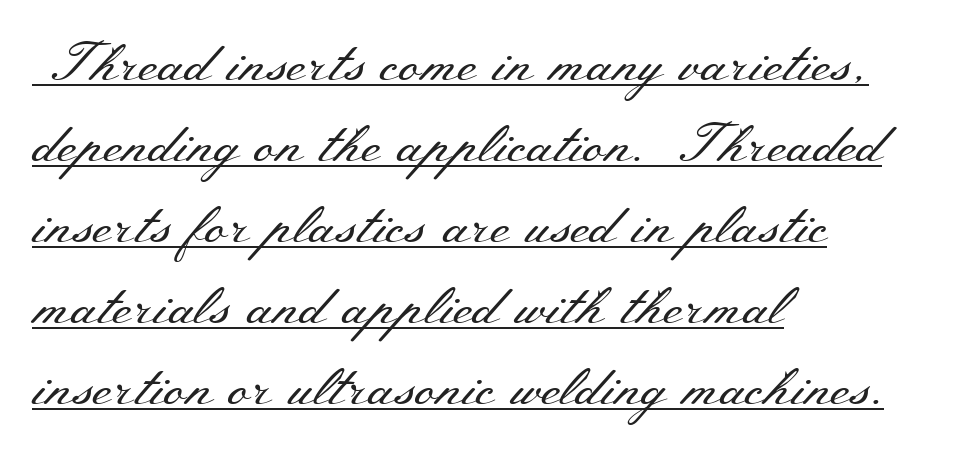
The image shows 54 px regular-weight, wide serif type; set left-aligned, normal line spacing (1.5x), normal letter spacing, underlined; medium stroke contrast and a small x-height.
